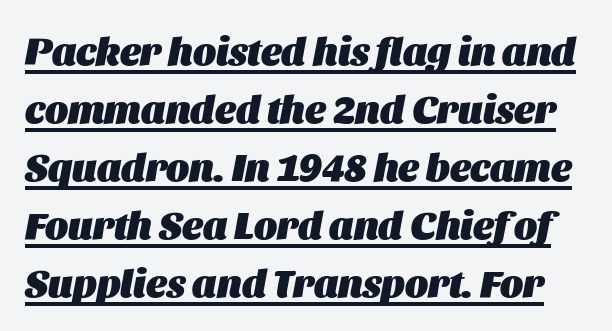
Between one letter and the next there's only the usual sliver of space. Quick note: underline on. Compared with typical paragraphs, the rows here are spaced about the same. Strokes here are thick enough to call this a true bold. Do the characters align in a grid? No, the font is proportional. It's the slanting kind of type.
